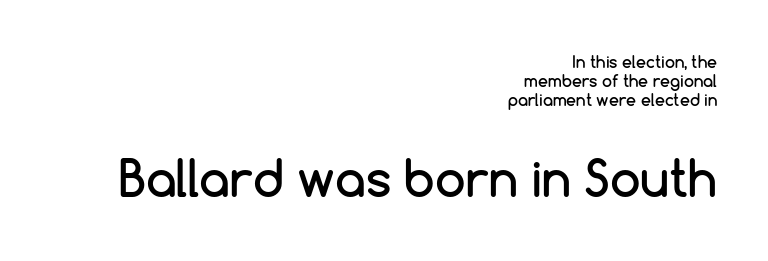
Typesetter's note — lower block bumped up in size, upper block left smaller. Varying glyph widths throughout — classic text-font behaviour. Stroke terminals: plain, sans-serif. The axis of the letterforms is exactly vertical.
